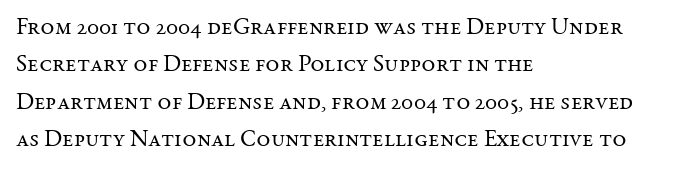
Q: Is the text bold? A: No.
Q: Is the text italic (slanted)? A: No, it is upright.
Q: Is the text underlined? A: No.
Q: How is the paragraph aligned? A: Left-aligned.
Q: Is the spacing between letters normal or unusually wide? A: Normal.
Q: Is the spacing between lines tight, normal or loose? A: Normal.
